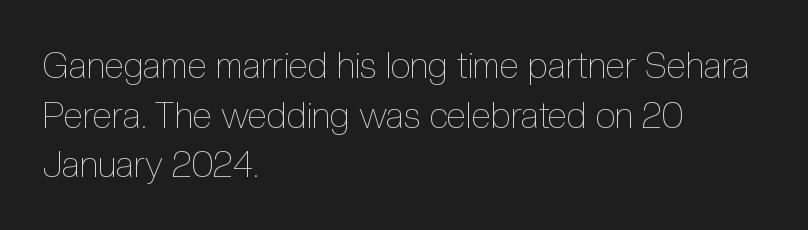
{"italic": "no", "bold": "no", "weight": "thin", "width": "condensed", "x_height": "medium", "monospaced": "no", "underline": "no", "align": "left", "line_spacing": "normal", "line_spacing_ratio": 1.38, "letter_spacing": "normal", "letter_spacing_em": 0.0, "glyph_px": 36}
